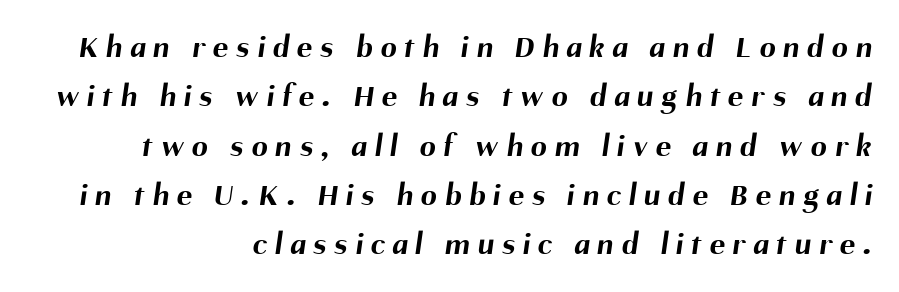
Q: Is the text bold? A: Yes.
Q: Is the typeface a serif or a sans-serif typeface? A: Sans-serif.
Q: Is the text underlined? A: No.
Q: How is the paragraph aligned? A: Right-aligned.
Q: Is the spacing between letters normal or unusually wide? A: Unusually wide.
Q: Is the spacing between lines tight, normal or loose? A: Normal.
Q: Width (condensed, normal, or wide)? A: Normal.
Q: Stroke contrast? A: Medium.
Q: x-height? A: Medium.
Q: Monospaced? A: No.
